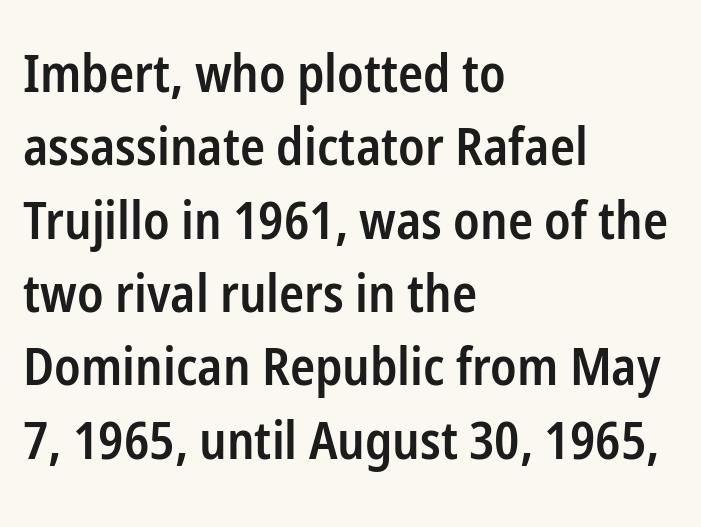
The image shows 52 px semibold, condensed sans-serif type, upright; set left-aligned, normal line spacing (1.41x), normal letter spacing, not underlined; low stroke contrast and a medium x-height.
